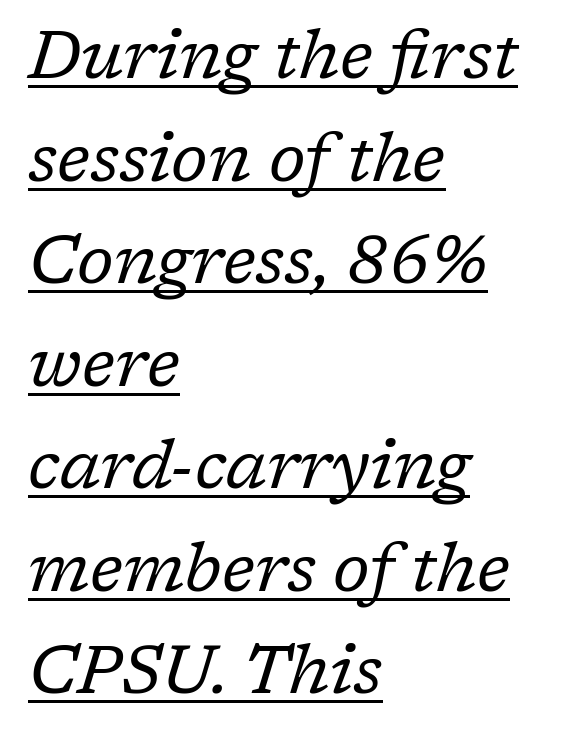
The image shows 67 px regular-weight serif type, italic (leaning right); set left-aligned, normal line spacing (1.53x), normal letter spacing, underlined; low stroke contrast and a medium x-height.
